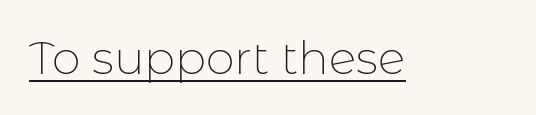
The image shows 46 px thin sans-serif type, upright; set normal letter spacing, underlined; low stroke contrast and a medium x-height.
